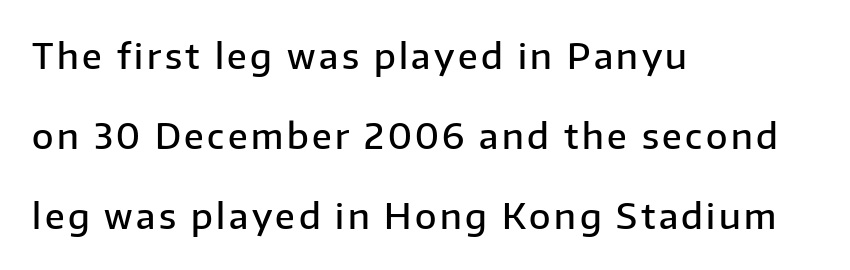
{"serif": "no", "italic": "no", "bold": "semi", "weight": "semibold", "width": "normal", "stroke_contrast": "low", "x_height": "medium", "monospaced": "no", "underline": "no", "align": "left", "line_spacing": "loose", "line_spacing_ratio": 2.29, "glyph_px": 35}
